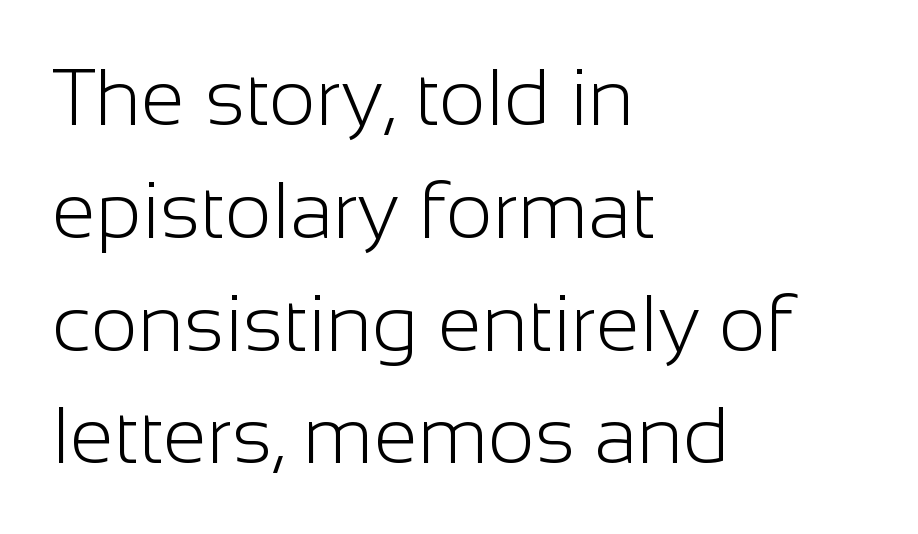
The image shows 80 px light sans-serif type, upright; set left-aligned, normal line spacing (1.41x), normal letter spacing, not underlined; low stroke contrast and a medium x-height.
